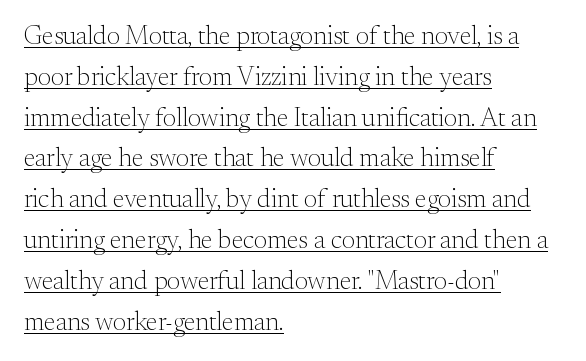
{"italic": "no", "bold": "no", "underline": "yes", "align": "left", "line_spacing": "normal", "line_spacing_ratio": 1.57, "letter_spacing": "normal", "letter_spacing_em": 0.0, "glyph_px": 26}
